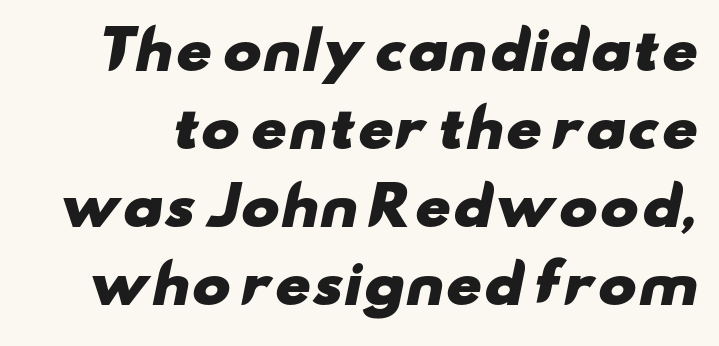
This sample keeps an unexceptional amount of space between lines. The font family rendered here belongs to the sans-serif group. What stands out about the letter spacing? Nothing — it is the standard amount. How heavy is the stroke? Heavy — this is a bold. The passage shown is typed in a proportional face where columns would drift.
